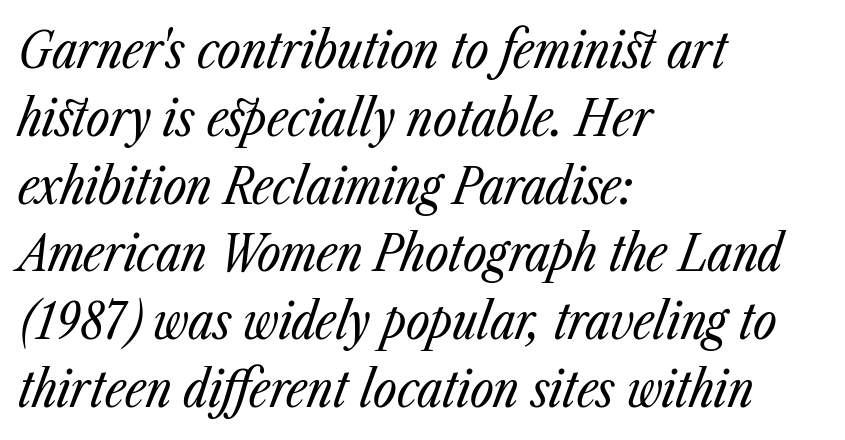
Here the designer chose a conventional face with non-uniform glyph widths. If you drew a ruler down the left edge, every line would touch it. Looking at the ascenders, they clearly lean. Vertical stems look standard width or narrower in stroke. Underlining? Definitely not there. The block of text has a typical density, with ordinary space between rows.
